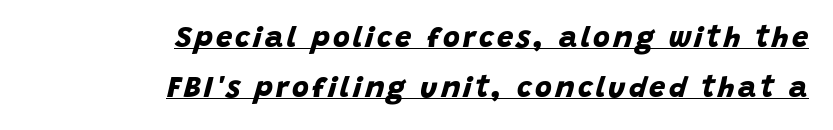
Q: Is the text bold? A: Yes.
Q: Is the typeface a serif or a sans-serif typeface? A: Sans-serif.
Q: Is the text underlined? A: Yes.
Q: How is the paragraph aligned? A: Right-aligned.
Q: Width (condensed, normal, or wide)? A: Normal.
Q: Stroke contrast? A: Low.
Q: x-height? A: Large.
Q: Monospaced? A: No.
